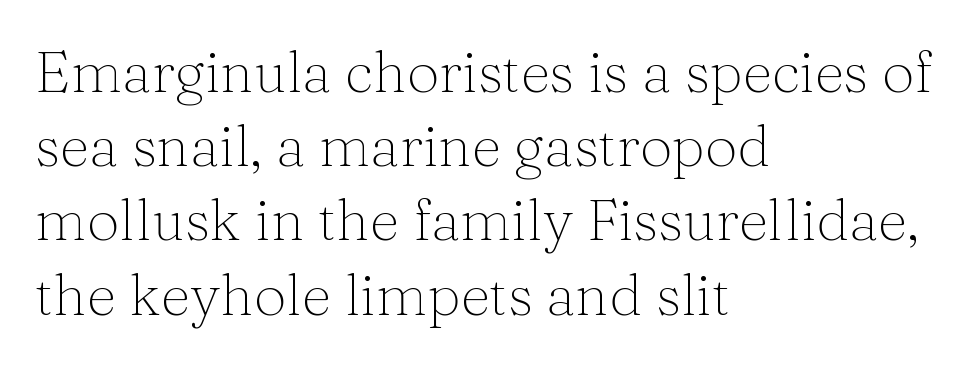
Q: Is the text bold? A: No.
Q: Is the text italic (slanted)? A: No, it is upright.
Q: Is the typeface a serif or a sans-serif typeface? A: Serif.
Q: Is the text underlined? A: No.
Q: How is the paragraph aligned? A: Left-aligned.
Q: Is the spacing between letters normal or unusually wide? A: Normal.
Q: Is the spacing between lines tight, normal or loose? A: Normal.
Q: Width (condensed, normal, or wide)? A: Normal.
Q: Stroke contrast? A: Medium.
Q: x-height? A: Medium.
Q: Monospaced? A: No.
